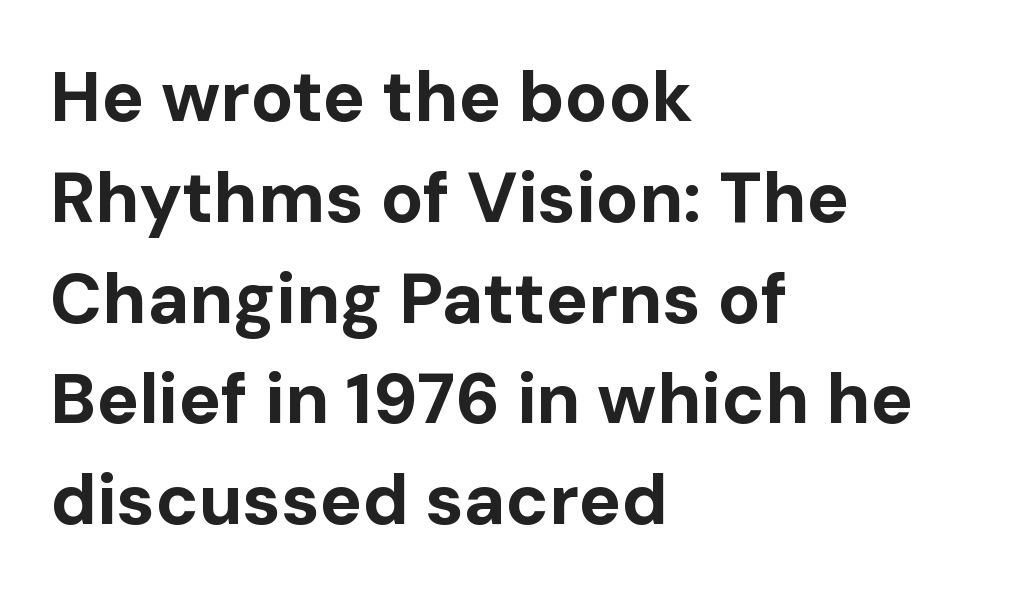
{"serif": "no", "italic": "no", "bold": "yes", "weight": "bold", "width": "normal", "stroke_contrast": "low", "x_height": "medium", "monospaced": "no", "underline": "no", "align": "left", "line_spacing": "normal", "line_spacing_ratio": 1.42, "letter_spacing": "normal", "letter_spacing_em": 0.0, "glyph_px": 71}
